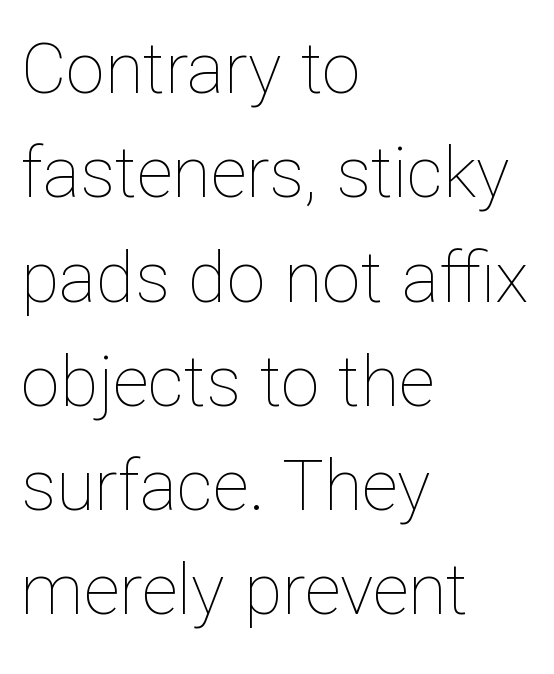
{"italic": "no", "bold": "no", "weight": "thin", "width": "normal", "stroke_contrast": "low", "x_height": "medium", "monospaced": "no", "underline": "no", "align": "left", "line_spacing": "normal", "line_spacing_ratio": 1.49, "letter_spacing": "normal", "letter_spacing_em": 0.0, "glyph_px": 70}
